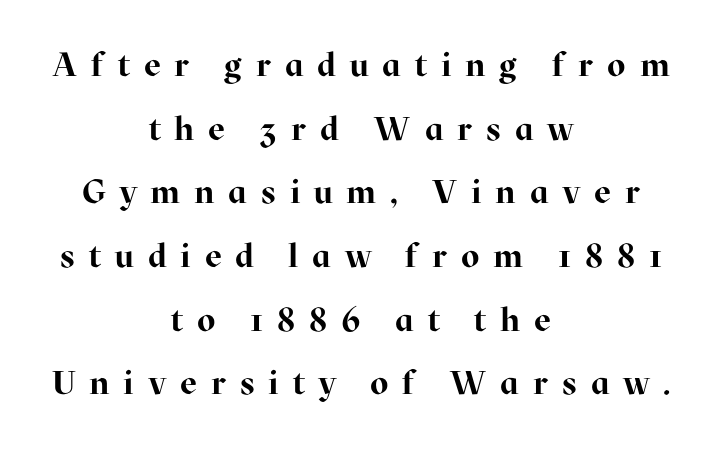
Letters rest on an invisible, unmarked baseline. The rag falls on both sides of this text block equally. The block of text is sparse from top to bottom, with ample space between rows. Do the characters align in a grid? No, the font is proportional.
